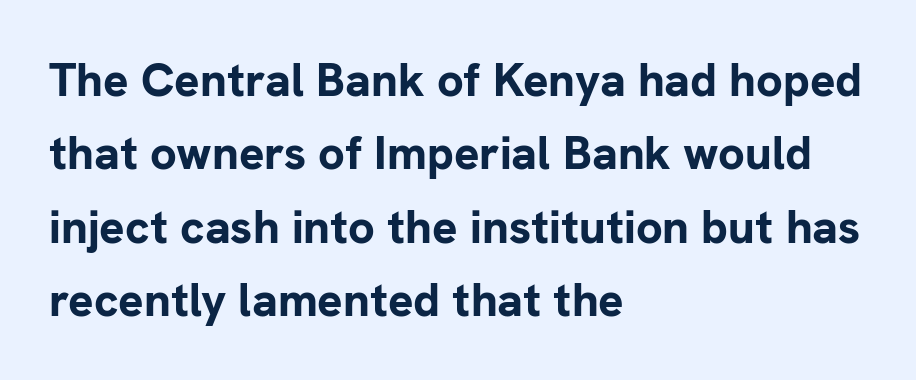
The image shows 47 px bold sans-serif type, upright; set left-aligned, normal line spacing (1.56x), normal letter spacing, not underlined; low stroke contrast and a medium x-height.
